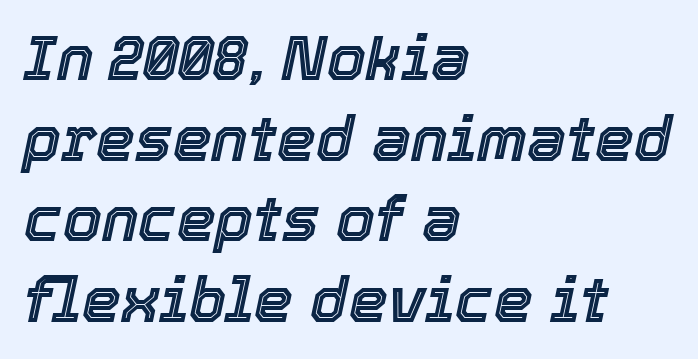
The letters advance in unequal steps, a hallmark of proportional type. Check under the words: just untouched page. A typesetter would call this leading conventional body-copy spacing. Is the type slanted? Yes — the strokes lean at a clear angle. Line beginnings align vertically; line endings do not. There is no visible air inserted between adjacent glyphs.
